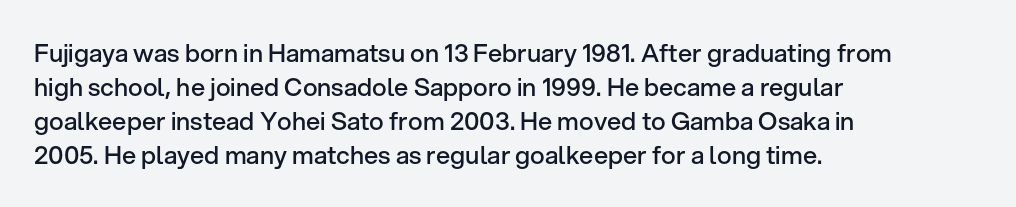
Do the letters lean? They stand straight. Set as a demibold, roughly 600 on the weight scale. Interline gaps are of average width in this sample. Has an underline been added? It has not. In CSS terms this would be text-align: left. The passage shown has conventional tracking throughout.
